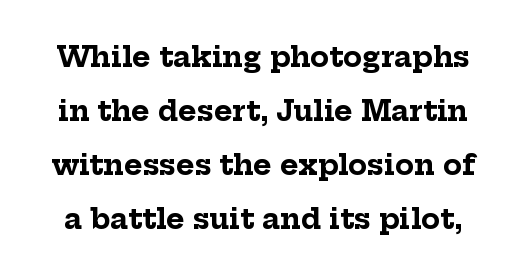
Q: Is the text bold? A: Yes.
Q: Is the text italic (slanted)? A: No, it is upright.
Q: Is the typeface a serif or a sans-serif typeface? A: Serif.
Q: Is the text underlined? A: No.
Q: Is the spacing between letters normal or unusually wide? A: Normal.
Q: Is the spacing between lines tight, normal or loose? A: Loose.
Q: Width (condensed, normal, or wide)? A: Normal.
Q: Stroke contrast? A: Low.
Q: x-height? A: Medium.
Q: Monospaced? A: No.
